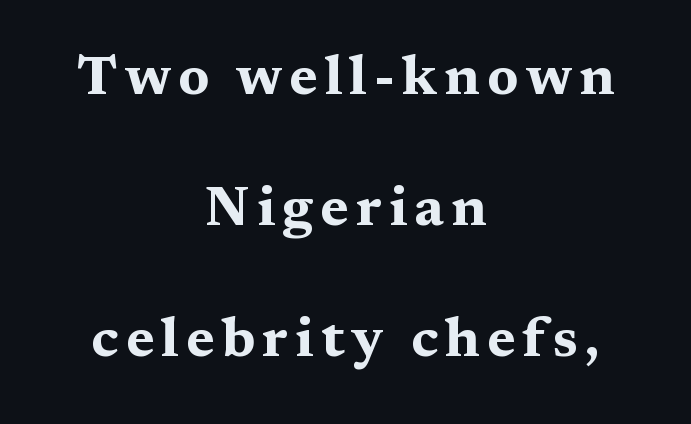
{"serif": "yes", "italic": "no", "bold": "yes", "weight": "bold", "width": "wide", "stroke_contrast": "medium", "x_height": "medium", "monospaced": "no", "underline": "no", "align": "center", "line_spacing": "loose", "line_spacing_ratio": 2.38, "glyph_px": 55}
